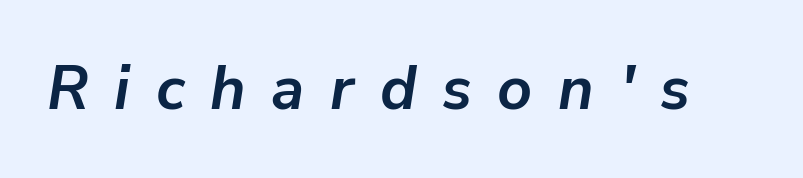
Q: Is the text bold? A: Yes.
Q: Is the text italic (slanted)? A: Yes, it leans right by about 9 degrees.
Q: Is the text underlined? A: No.
Q: Is the spacing between letters normal or unusually wide? A: Unusually wide.
Q: Width (condensed, normal, or wide)? A: Normal.
Q: Stroke contrast? A: Low.
Q: x-height? A: Medium.
Q: Monospaced? A: No.
